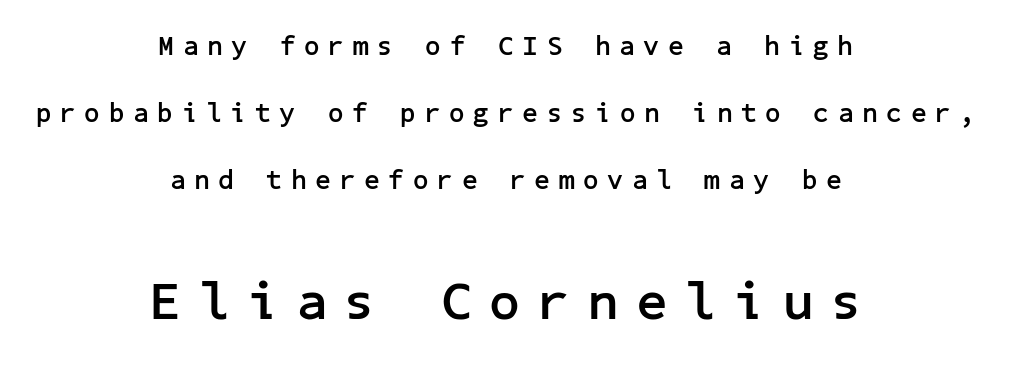
The image shows 54 px semibold sans-serif type, upright; set centered, loose line spacing (2.49x), unusually wide letter spacing (+0.33 em), not underlined; the second (bottom) block is 2.0x larger; low stroke contrast and a medium x-height.
